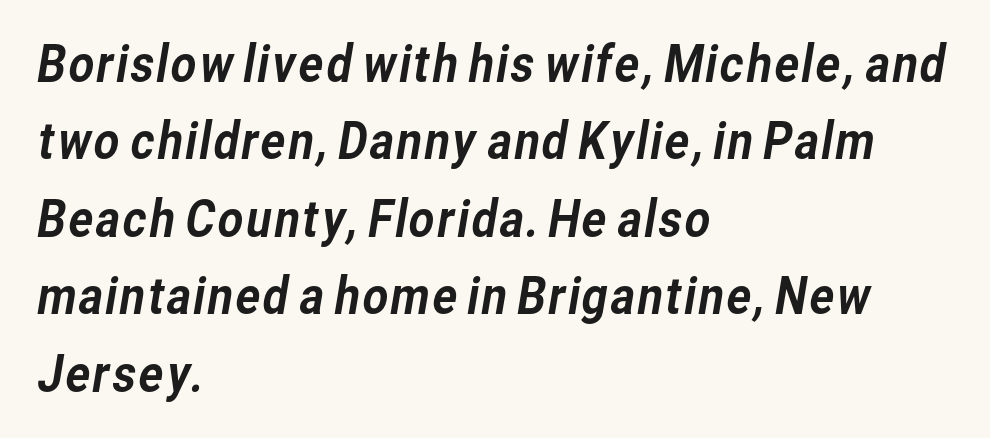
The image shows 50 px sans-serif type; set left-aligned, normal line spacing (1.55x), normal letter spacing, not underlined; low stroke contrast and a medium x-height.
